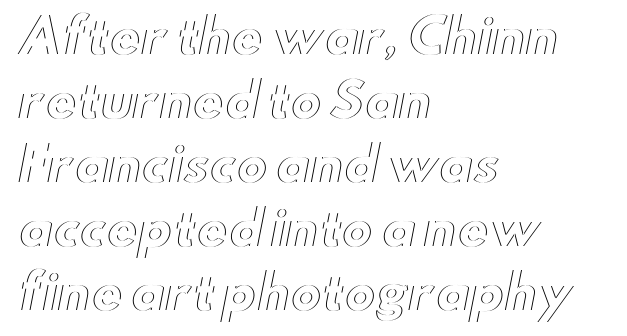
{"width": "wide", "x_height": "small", "monospaced": "no", "underline": "no", "align": "left", "line_spacing": "normal", "line_spacing_ratio": 1.36, "letter_spacing": "normal", "letter_spacing_em": 0.0, "glyph_px": 47}
